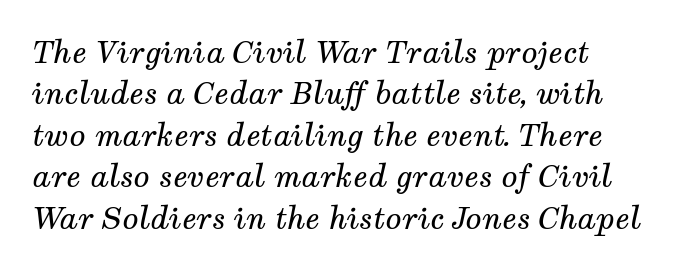
The passage shown stacks its lines at a standard gap. Note the varied advance widths — an 'i' is clearly narrower than an 'm'. Here the glyphs are tracked normally, forming tight word shapes. Leftover space on each line is placed entirely after the last word. Letters rest on an invisible, unmarked baseline. Summary of weight: not heavy and not bold.
